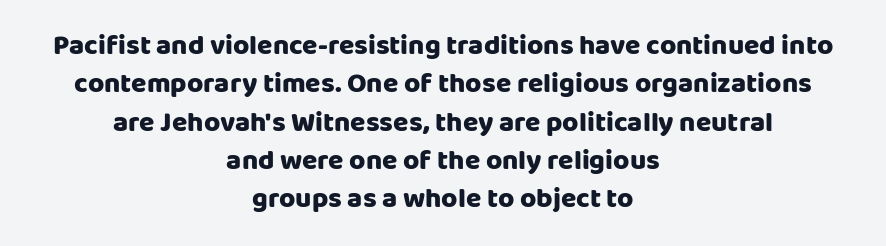
The image shows 28 px heavy sans-serif type, upright; set centered, normal line spacing (1.37x), normal letter spacing, not underlined; low stroke contrast and a large x-height.
